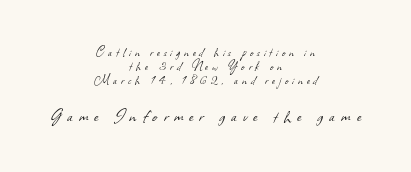
The image shows 21 px text type; set centered, tight line spacing (1.0x), unusually wide letter spacing (+0.29 em), not underlined; the second (bottom) block is 1.5x larger.
